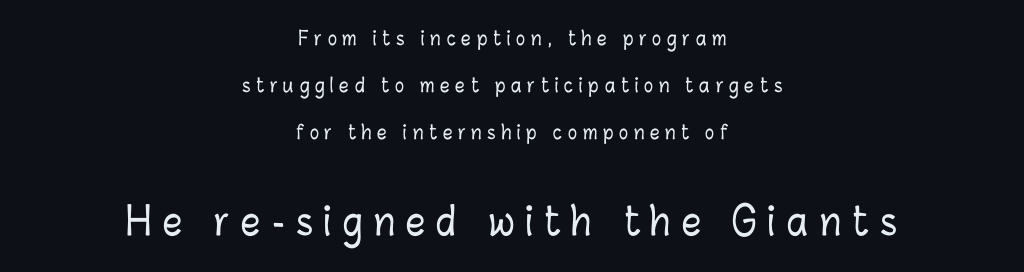
{"italic": "no", "width": "condensed", "stroke_contrast": "low", "x_height": "medium", "monospaced": "no", "underline": "no", "align": "center", "line_spacing": "loose", "line_spacing_ratio": 2.47, "letter_spacing": "wide", "letter_spacing_em": 0.3, "larger_block": "second", "size_ratio": 2.0, "glyph_px": 38}
